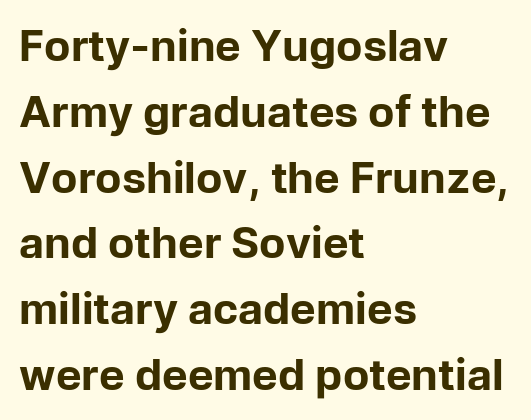
{"serif": "no", "italic": "no", "bold": "yes", "weight": "bold", "width": "normal", "stroke_contrast": "low", "x_height": "medium", "monospaced": "no", "underline": "no", "align": "left", "line_spacing": "normal", "line_spacing_ratio": 1.53, "letter_spacing": "normal", "letter_spacing_em": 0.0, "glyph_px": 43}
